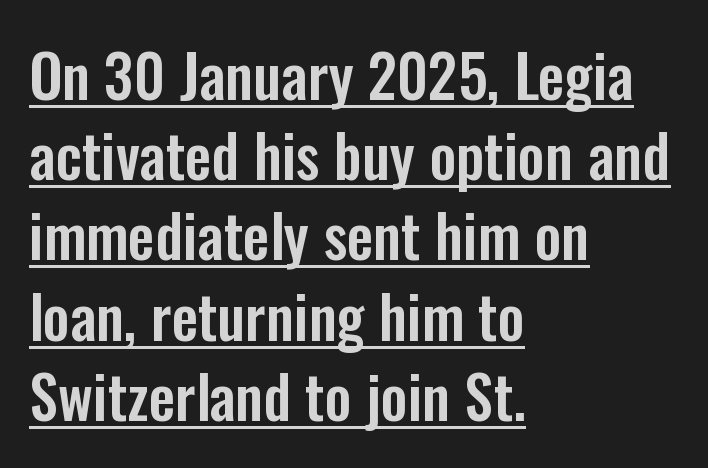
The axis of the letterforms is exactly vertical. Line spacing here is normal. The letters sit at their default tracking, neither squeezed nor spread. The passage shown is typed in a proportional face where columns would drift. The rendering anchors every line to the left-hand side. Are there feet on the stems? There aren't — it's a sans.
